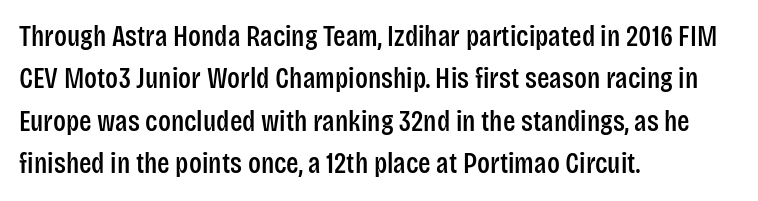
Q: Is the text italic (slanted)? A: No, it is upright.
Q: Is the typeface a serif or a sans-serif typeface? A: Sans-serif.
Q: Is the text underlined? A: No.
Q: How is the paragraph aligned? A: Left-aligned.
Q: Is the spacing between letters normal or unusually wide? A: Normal.
Q: Is the spacing between lines tight, normal or loose? A: Normal.
Q: Width (condensed, normal, or wide)? A: Condensed.
Q: Stroke contrast? A: Low.
Q: x-height? A: Large.
Q: Monospaced? A: No.
